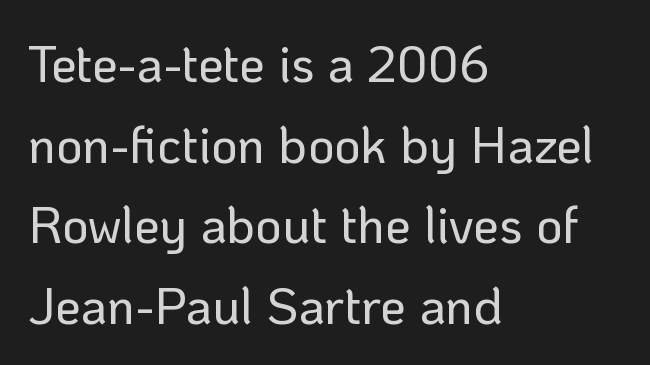
The designer left line spacing at the default. This sample has the flowing, uneven cadence of proportional lettering. Standard letterfit; no display-style spreading of the glyphs. This is the regular roman posture of the typeface.
